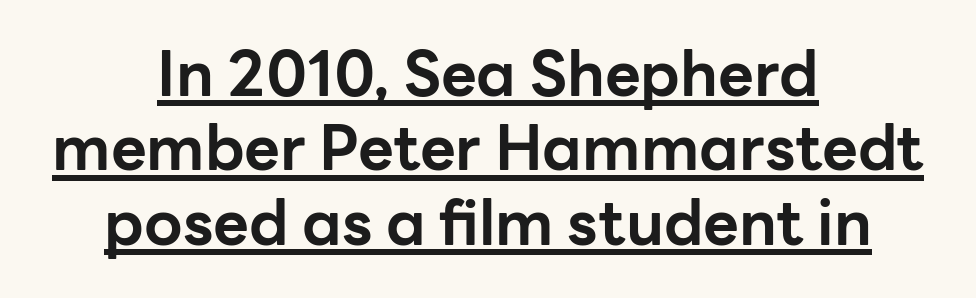
Q: Is the text bold? A: Yes.
Q: Is the text italic (slanted)? A: No, it is upright.
Q: Is the typeface a serif or a sans-serif typeface? A: Sans-serif.
Q: Is the text underlined? A: Yes.
Q: How is the paragraph aligned? A: Centered.
Q: Is the spacing between letters normal or unusually wide? A: Normal.
Q: Width (condensed, normal, or wide)? A: Normal.
Q: Stroke contrast? A: Low.
Q: x-height? A: Medium.
Q: Monospaced? A: No.
